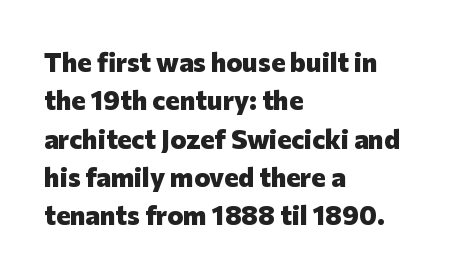
Glyph-to-glyph distance matches everyday printed text. Notice how thick the strokes are: this is what a full bold looks like. A normal amount of white space separates one row of letters from the next. Only glyphs here, with clear space below each row. Vertical strokes here are truly vertical.
